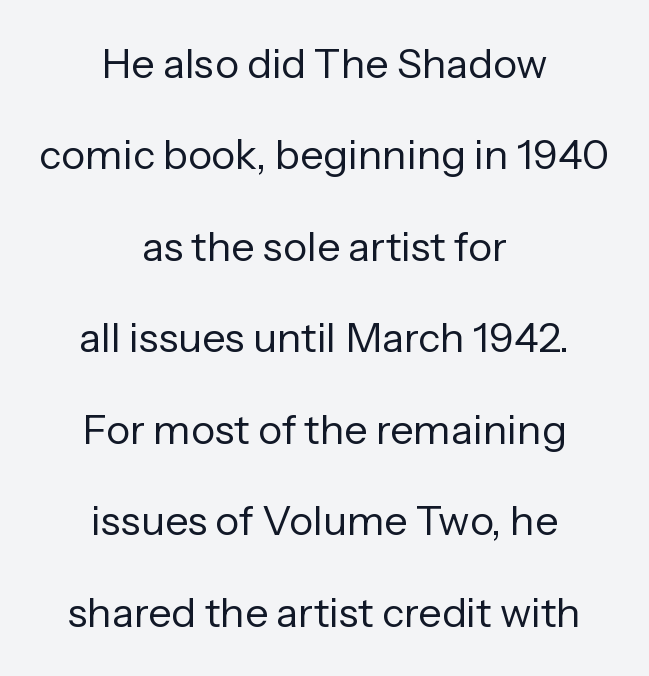
{"serif": "no", "italic": "no", "bold": "no", "weight": "regular", "width": "normal", "stroke_contrast": "low", "x_height": "medium", "monospaced": "no", "underline": "no", "align": "center", "line_spacing": "loose", "line_spacing_ratio": 2.23, "letter_spacing": "normal", "letter_spacing_em": 0.0, "glyph_px": 41}
